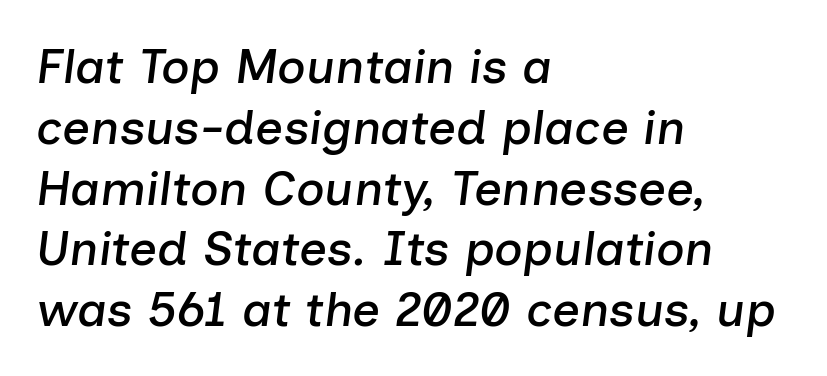
Q: Is the text italic (slanted)? A: Yes, it leans right by about 7 degrees.
Q: Is the text underlined? A: No.
Q: How is the paragraph aligned? A: Left-aligned.
Q: Is the spacing between letters normal or unusually wide? A: Normal.
Q: Width (condensed, normal, or wide)? A: Normal.
Q: Stroke contrast? A: Low.
Q: x-height? A: Medium.
Q: Monospaced? A: No.
